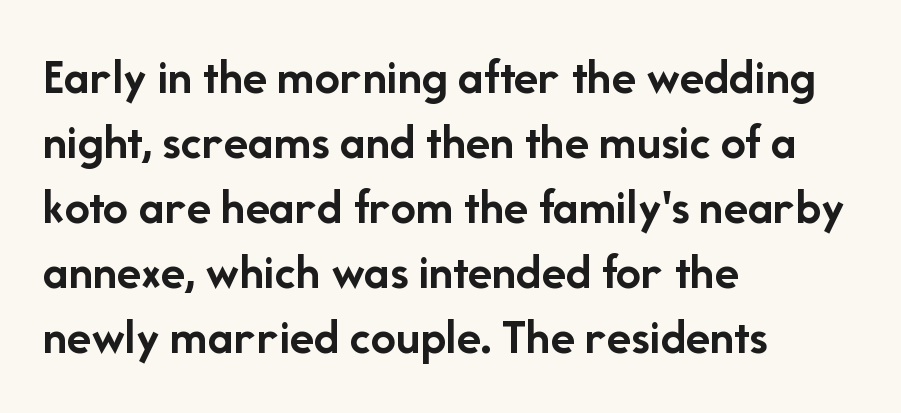
The image shows 50 px semibold sans-serif type, upright; set left-aligned, normal line spacing (1.3x), normal letter spacing, not underlined; low stroke contrast and a medium x-height.
